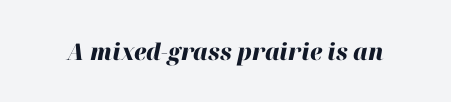
The image shows 23 px bold type, italic (leaning right); set normal letter spacing, not underlined.
